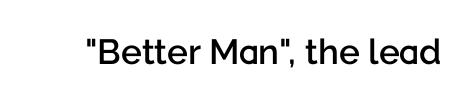
The image shows 35 px semibold sans-serif type, upright; set normal letter spacing, not underlined; low stroke contrast and a medium x-height.
